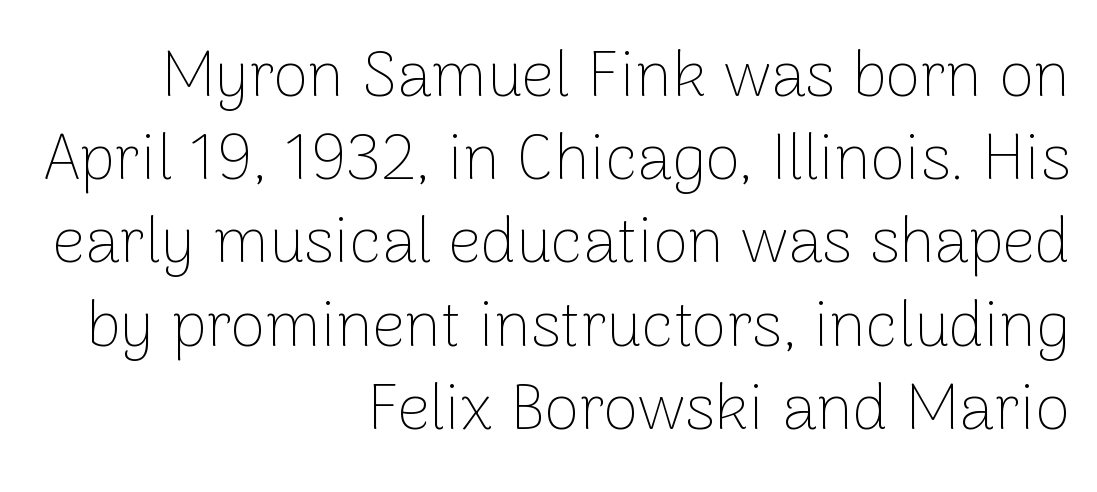
Q: Is the text bold? A: No.
Q: Is the text italic (slanted)? A: No, it is upright.
Q: Is the typeface a serif or a sans-serif typeface? A: Sans-serif.
Q: Is the text underlined? A: No.
Q: How is the paragraph aligned? A: Right-aligned.
Q: Is the spacing between letters normal or unusually wide? A: Normal.
Q: Is the spacing between lines tight, normal or loose? A: Normal.
Q: Width (condensed, normal, or wide)? A: Normal.
Q: Stroke contrast? A: Low.
Q: x-height? A: Medium.
Q: Monospaced? A: No.
